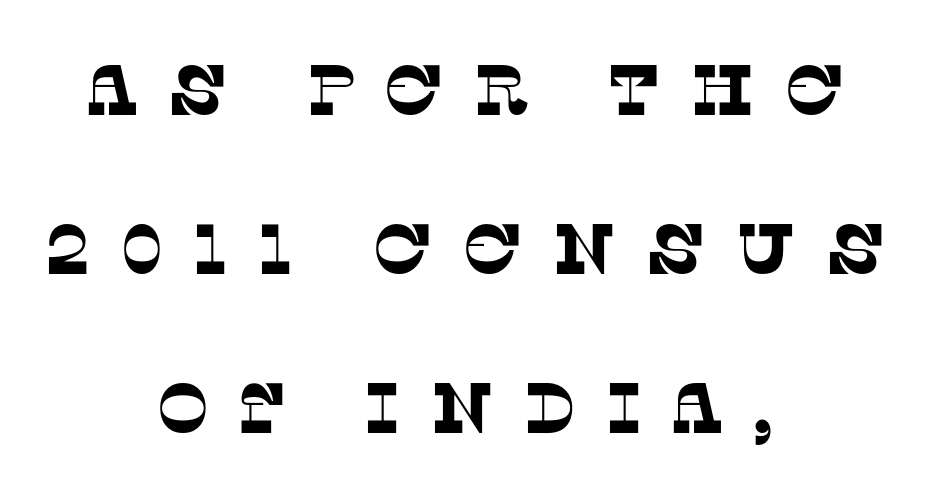
Q: Is the typeface a serif or a sans-serif typeface? A: Serif.
Q: Is the text underlined? A: No.
Q: How is the paragraph aligned? A: Centered.
Q: Is the spacing between letters normal or unusually wide? A: Unusually wide.
Q: Is the spacing between lines tight, normal or loose? A: Loose.
Q: Width (condensed, normal, or wide)? A: Normal.
Q: Stroke contrast? A: Low.
Q: x-height? A: Large.
Q: Monospaced? A: No.
